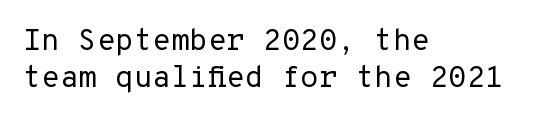
{"serif": "no", "italic": "no", "bold": "no", "weight": "regular", "width": "normal", "stroke_contrast": "low", "x_height": "medium", "underline": "no", "align": "left", "line_spacing_ratio": 1.22, "letter_spacing": "normal", "letter_spacing_em": 0.0, "glyph_px": 30}
